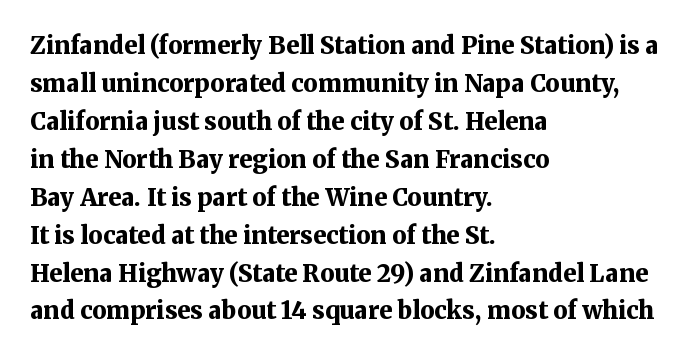
Q: Is the text bold? A: Yes.
Q: Is the text italic (slanted)? A: No, it is upright.
Q: Is the text underlined? A: No.
Q: How is the paragraph aligned? A: Left-aligned.
Q: Is the spacing between letters normal or unusually wide? A: Normal.
Q: Is the spacing between lines tight, normal or loose? A: Normal.
